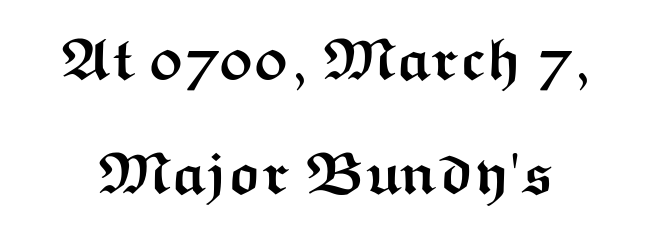
{"serif": "no", "italic": "no", "bold": "yes", "weight": "semibold", "width": "wide", "stroke_contrast": "medium", "x_height": "medium", "monospaced": "no", "underline": "no", "line_spacing": "loose", "line_spacing_ratio": 1.93, "letter_spacing": "normal", "letter_spacing_em": 0.0, "glyph_px": 59}
